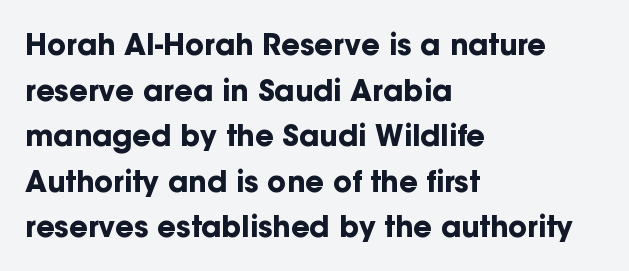
Just letters on the line, the space beneath them empty. Heavy-handed strokes throughout: this text is bold. The rendering keeps characters at their native spacing. The face used here is proportionally spaced, like ordinary book or web type. Reading down the column, the eye jumps a familiar distance to each next line. Line starts are locked; line ends wander.
